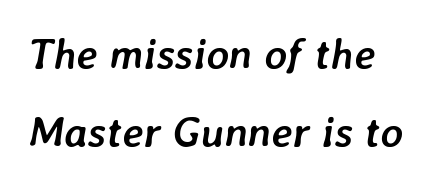
The image shows 43 px semibold type, italic (leaning right); set left-aligned, line spacing 1.82x, normal letter spacing, not underlined; low stroke contrast and a medium x-height.
